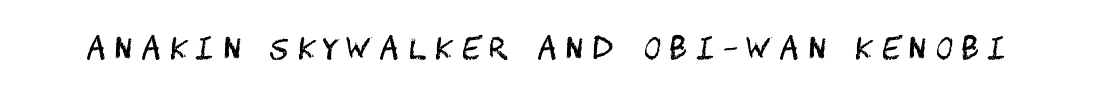
Has an underline been added? It has not. You could only call the tracking loose — the letters float apart. Style check: upright. Heft: none added — not bold. Type style note: lacks serifs.
